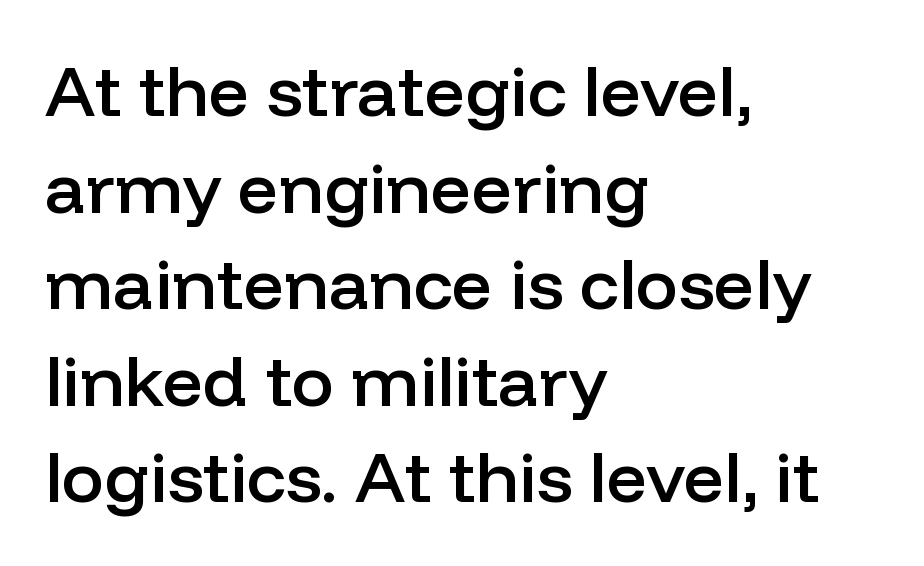
{"serif": "no", "italic": "no", "bold": "semi", "weight": "semibold", "width": "normal", "stroke_contrast": "low", "x_height": "medium", "monospaced": "no", "underline": "no", "align": "left", "line_spacing": "normal", "line_spacing_ratio": 1.36, "letter_spacing": "normal", "letter_spacing_em": 0.0, "glyph_px": 71}
